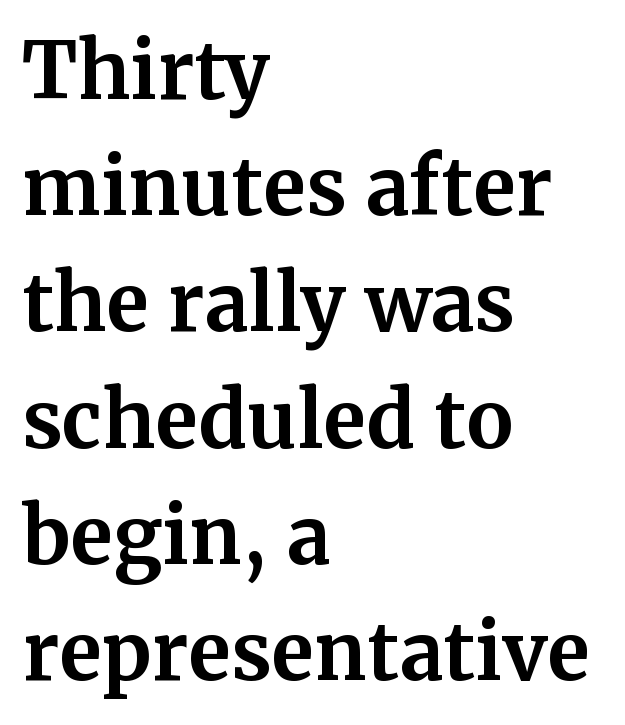
The image shows 78 px bold serif type, upright; set left-aligned, normal line spacing (1.49x), normal letter spacing, not underlined; medium stroke contrast and a medium x-height.
